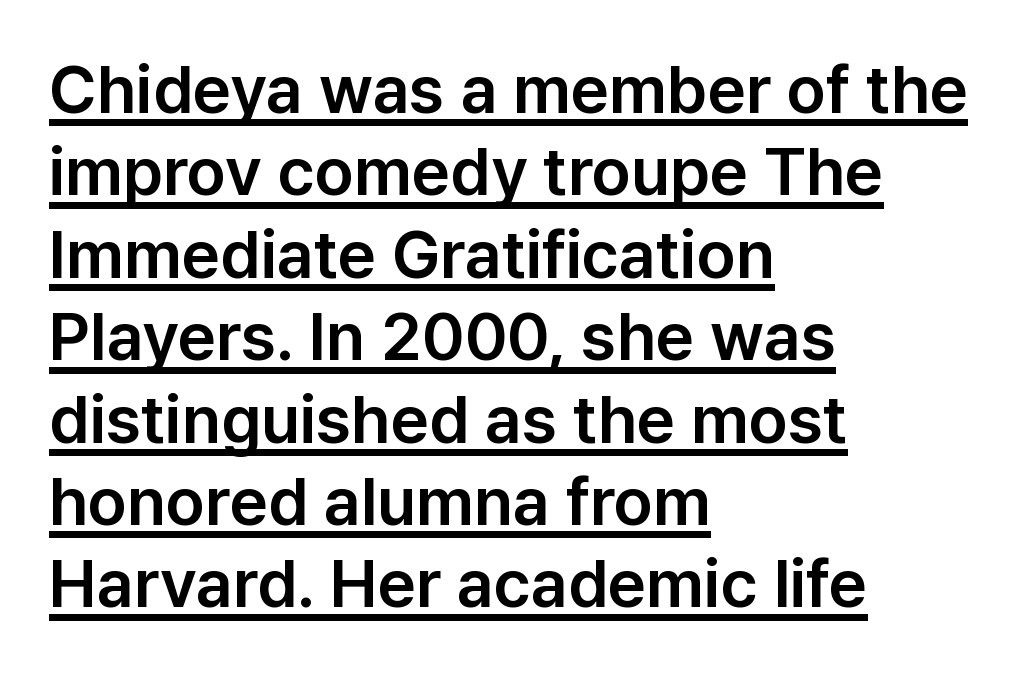
Q: Is the text italic (slanted)? A: No, it is upright.
Q: Is the typeface a serif or a sans-serif typeface? A: Sans-serif.
Q: Is the text underlined? A: Yes.
Q: How is the paragraph aligned? A: Left-aligned.
Q: Is the spacing between letters normal or unusually wide? A: Normal.
Q: Width (condensed, normal, or wide)? A: Normal.
Q: Stroke contrast? A: Low.
Q: x-height? A: Medium.
Q: Monospaced? A: No.
